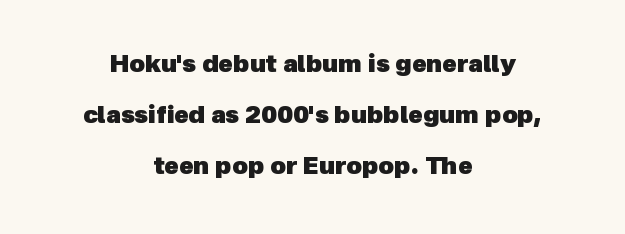
{"bold": "yes", "underline": "no", "align": "center", "line_spacing": "loose", "line_spacing_ratio": 2.13, "letter_spacing": "normal", "letter_spacing_em": 0.0, "glyph_px": 24}
